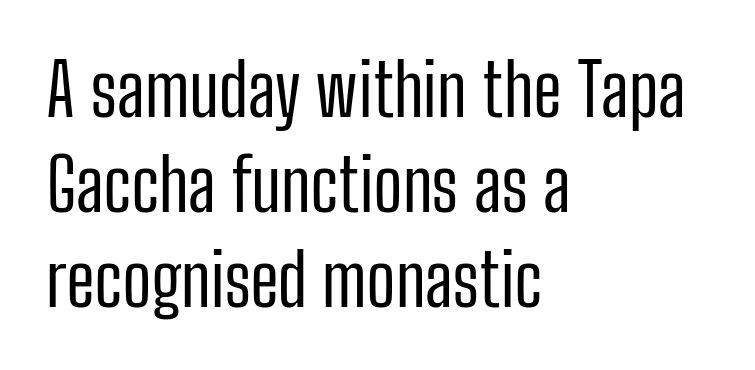
The image shows 72 px regular-weight, condensed sans-serif type, upright; set left-aligned, normal line spacing (1.32x), normal letter spacing, not underlined; low stroke contrast and a medium x-height.
